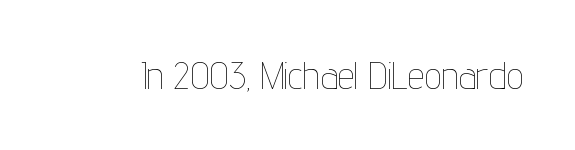
The image shows 38 px thin, condensed type, upright; set normal letter spacing, not underlined; low stroke contrast and a medium x-height.
